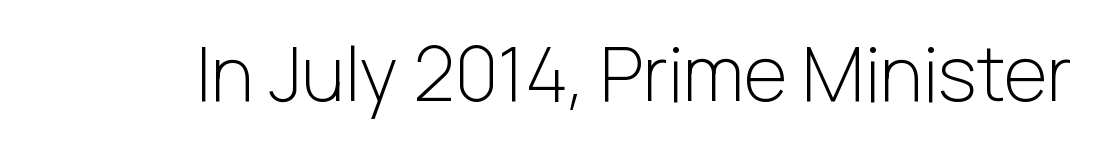
Q: Is the text bold? A: No.
Q: Is the text italic (slanted)? A: No, it is upright.
Q: Is the typeface a serif or a sans-serif typeface? A: Sans-serif.
Q: Is the text underlined? A: No.
Q: Is the spacing between letters normal or unusually wide? A: Normal.
Q: Width (condensed, normal, or wide)? A: Normal.
Q: Stroke contrast? A: Low.
Q: x-height? A: Medium.
Q: Monospaced? A: No.
